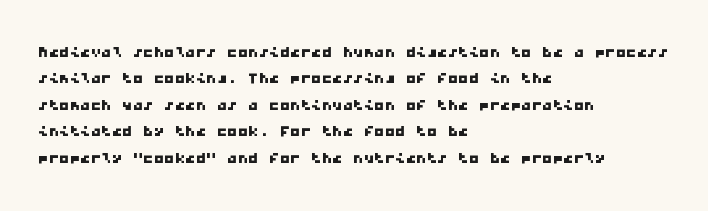
Q: Is the text underlined? A: No.
Q: How is the paragraph aligned? A: Left-aligned.
Q: Is the spacing between letters normal or unusually wide? A: Normal.
Q: Is the spacing between lines tight, normal or loose? A: Normal.
